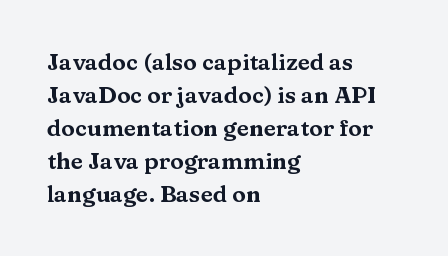
The image shows 23 px text type, upright; set left-aligned, normal line spacing (1.44x), normal letter spacing, not underlined.
